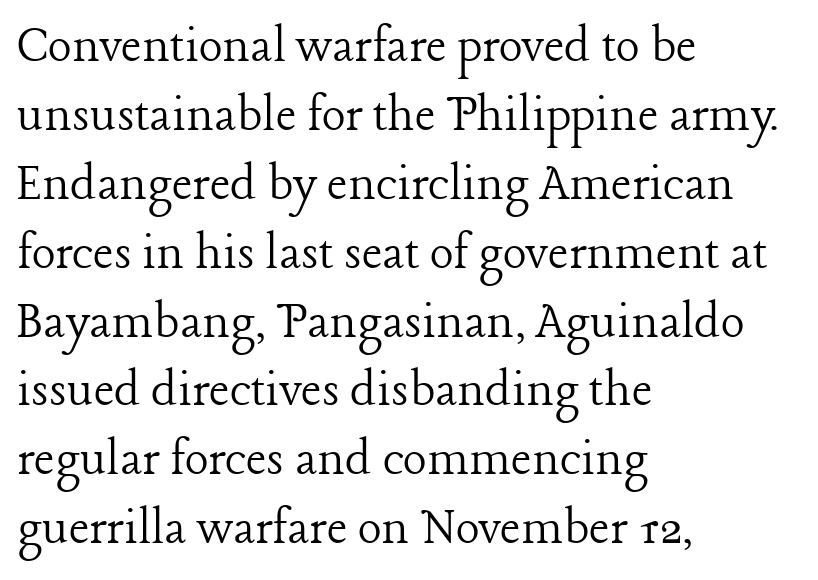
{"serif": "yes", "italic": "no", "bold": "no", "weight": "light", "width": "normal", "stroke_contrast": "low", "x_height": "medium", "monospaced": "no", "underline": "no", "align": "left", "line_spacing_ratio": 1.23, "letter_spacing": "normal", "letter_spacing_em": 0.0, "glyph_px": 56}
